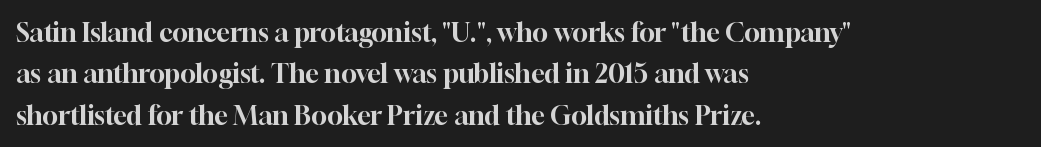
The image shows 26 px text type, upright; set left-aligned, normal line spacing (1.59x), normal letter spacing, not underlined.
